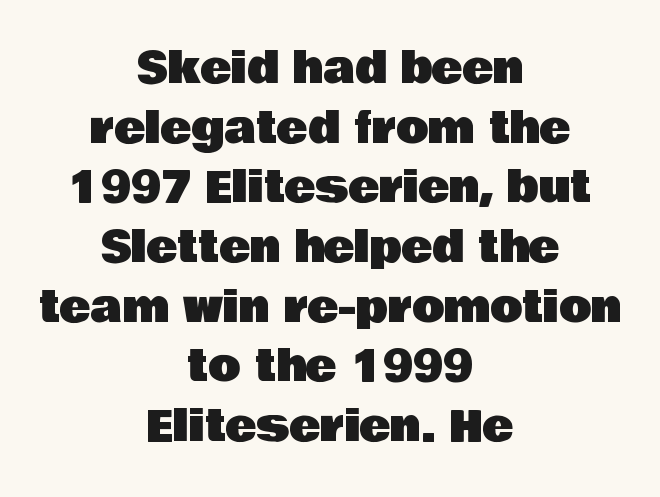
The image shows 42 px sans-serif type, upright; set centered, normal line spacing (1.42x), normal letter spacing, not underlined; low stroke contrast and a large x-height.
